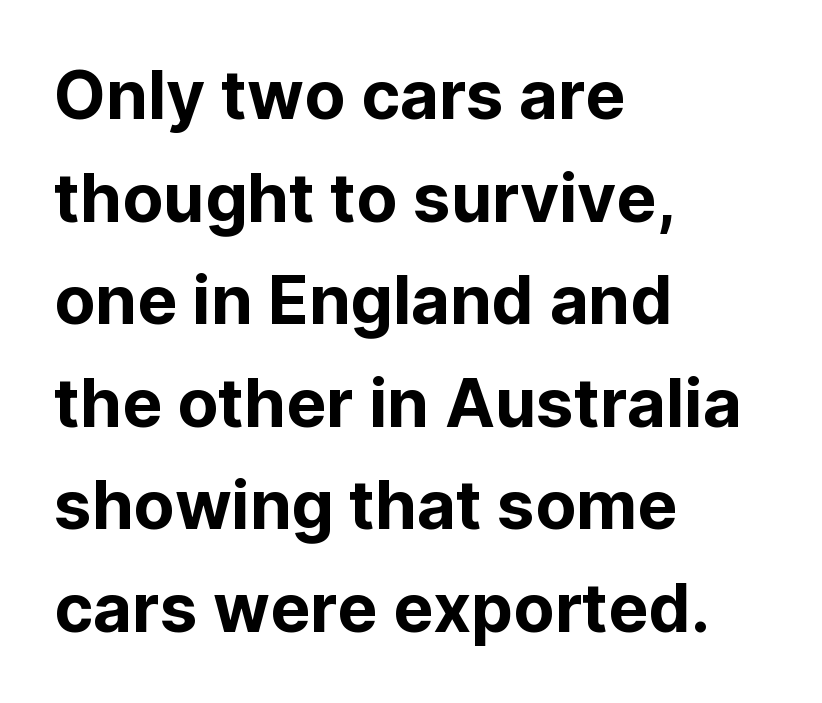
{"serif": "no", "italic": "no", "width": "normal", "stroke_contrast": "low", "x_height": "medium", "monospaced": "no", "underline": "no", "align": "left", "line_spacing": "normal", "line_spacing_ratio": 1.53, "letter_spacing": "normal", "letter_spacing_em": 0.0, "glyph_px": 67}
